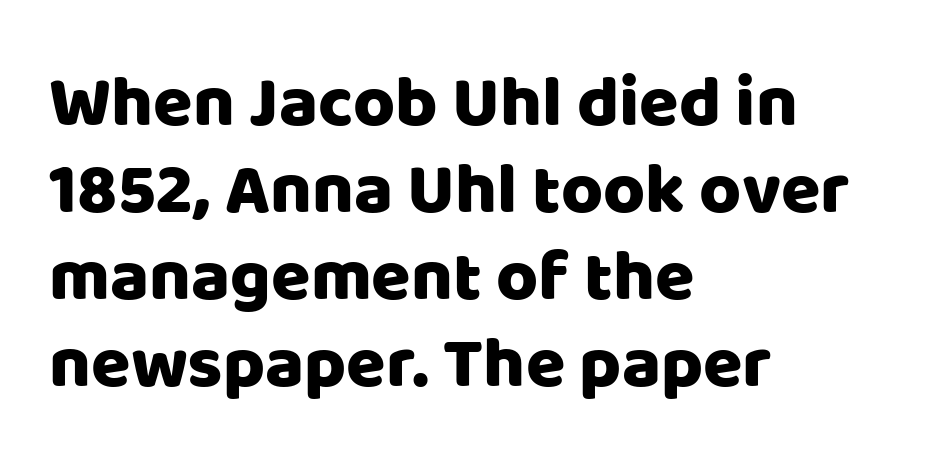
You can tell it's not italic because the verticals are truly vertical. This rendering leaves character spacing at its baseline value. The text was rendered using a sans face with plain stroke endings. The ragged edge is on the right, which tells us the setting is flush left. The baseline area is clear.
